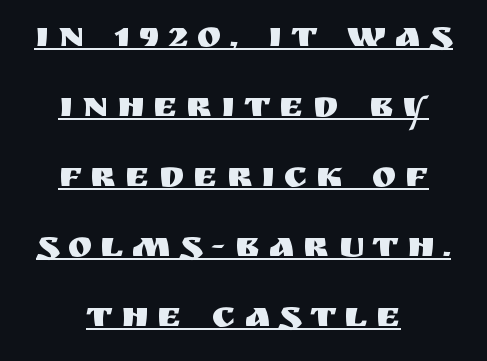
The rendering positions every line midway between the sides. Students, note that the glyphs here are deliberately spaced far apart. Each line of the rendering has a horizontal stroke beneath the glyphs. The glyphs in this specimen are sans serif. No italicization has been applied; the sample stays upright.
